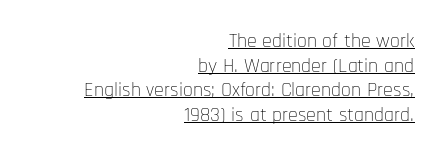
{"italic": "no", "bold": "no", "underline": "yes", "align": "right", "line_spacing_ratio": 1.23, "letter_spacing": "normal", "letter_spacing_em": 0.0, "glyph_px": 20}
